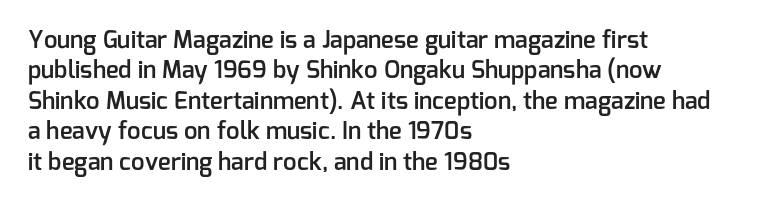
Q: Is the text bold? A: Semi-bold.
Q: Is the text italic (slanted)? A: No, it is upright.
Q: Is the text underlined? A: No.
Q: How is the paragraph aligned? A: Left-aligned.
Q: Is the spacing between letters normal or unusually wide? A: Normal.
Q: Is the spacing between lines tight, normal or loose? A: Normal.
